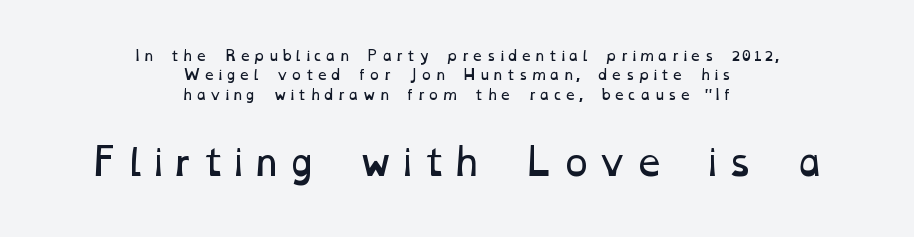
Q: Is the text bold? A: No.
Q: Is the text underlined? A: No.
Q: How is the paragraph aligned? A: Centered.
Q: Is the spacing between lines tight, normal or loose? A: Normal.
Q: Which block of text is set in a larger size, the first (top) or the second (bottom)? A: The second (bottom) one.
Q: Width (condensed, normal, or wide)? A: Wide.
Q: Stroke contrast? A: Low.
Q: x-height? A: Medium.
Q: Monospaced? A: No.
